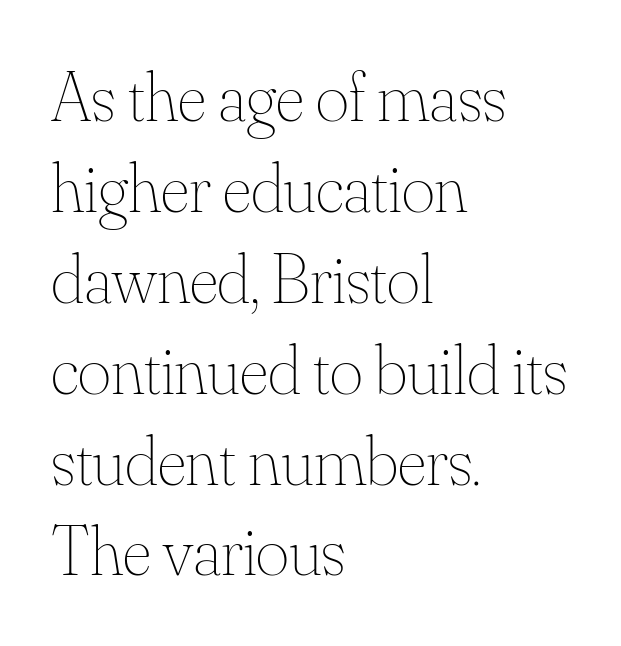
{"italic": "no", "bold": "no", "weight": "thin", "width": "normal", "stroke_contrast": "medium", "x_height": "small", "monospaced": "no", "underline": "no", "align": "left", "line_spacing": "normal", "line_spacing_ratio": 1.28, "letter_spacing": "normal", "letter_spacing_em": 0.0, "glyph_px": 71}
